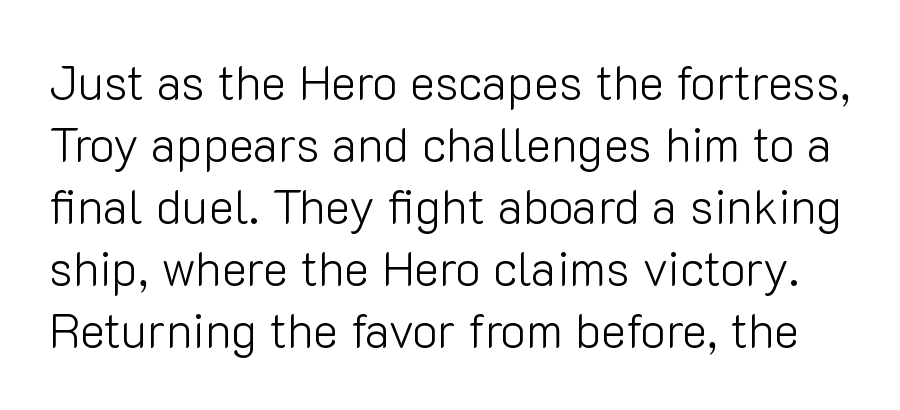
{"serif": "no", "italic": "no", "bold": "no", "weight": "light", "width": "normal", "stroke_contrast": "low", "x_height": "medium", "monospaced": "no", "underline": "no", "line_spacing": "normal", "line_spacing_ratio": 1.29, "letter_spacing": "normal", "letter_spacing_em": 0.0, "glyph_px": 48}
